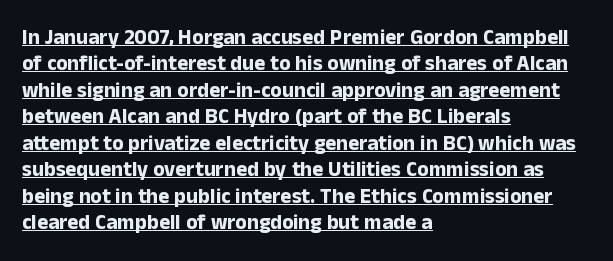
Style check: upright. These lines are set flush left with a ragged right edge. Honestly, the underline is the first thing you notice here. Words appear dense and cohesive because spacing is normal. The rendering uses a moderate line-height, typical for paragraphs. Weight check: bold — yes, fully.
